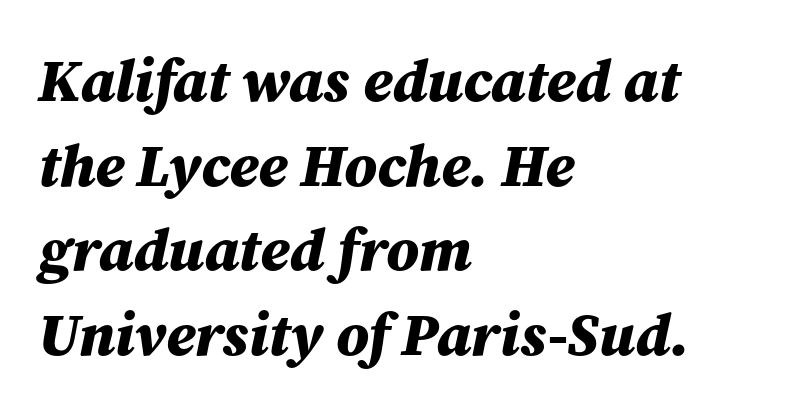
{"italic": "yes", "lean": "right", "slant_degrees": 12, "bold": "yes", "weight": "bold", "width": "normal", "stroke_contrast": "medium", "x_height": "medium", "monospaced": "no", "underline": "no", "align": "left", "line_spacing": "normal", "line_spacing_ratio": 1.41, "letter_spacing": "normal", "letter_spacing_em": 0.0, "glyph_px": 60}
